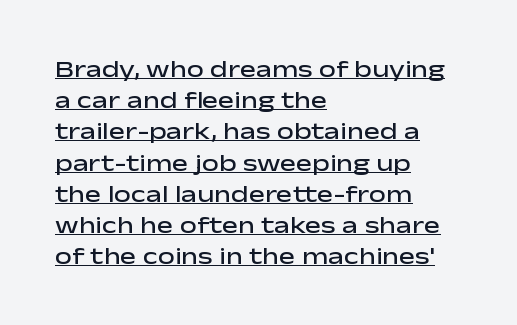
{"italic": "no", "bold": "semi", "underline": "yes", "align": "left", "line_spacing": "normal", "line_spacing_ratio": 1.3, "letter_spacing": "normal", "letter_spacing_em": 0.0, "glyph_px": 24}
